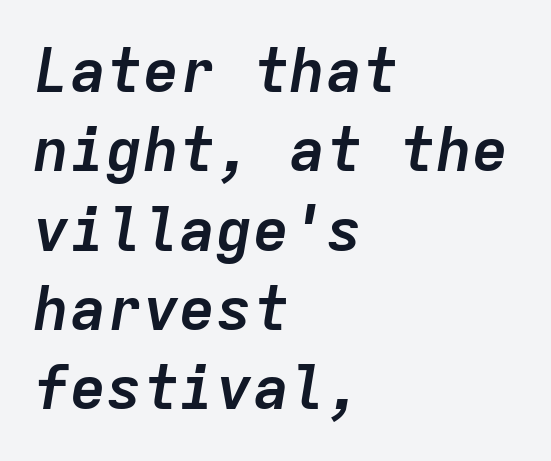
{"italic": "yes", "lean": "right", "slant_degrees": 9, "bold": "yes", "weight": "semibold", "width": "normal", "stroke_contrast": "low", "x_height": "medium", "monospaced": "yes", "underline": "no", "align": "left", "line_spacing": "normal", "line_spacing_ratio": 1.3, "letter_spacing": "normal", "letter_spacing_em": 0.0, "glyph_px": 61}
